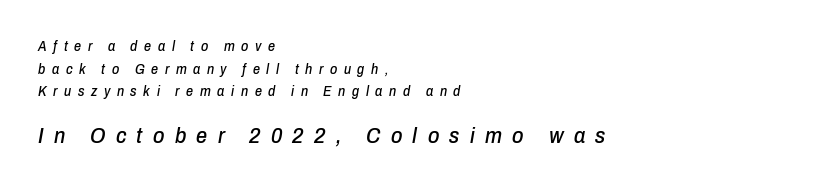
{"italic": "yes", "lean": "right", "slant_degrees": 10, "underline": "no", "align": "left", "line_spacing": "normal", "line_spacing_ratio": 1.61, "letter_spacing": "wide", "letter_spacing_em": 0.47, "larger_block": "second", "size_ratio": 1.57, "glyph_px": 22}
